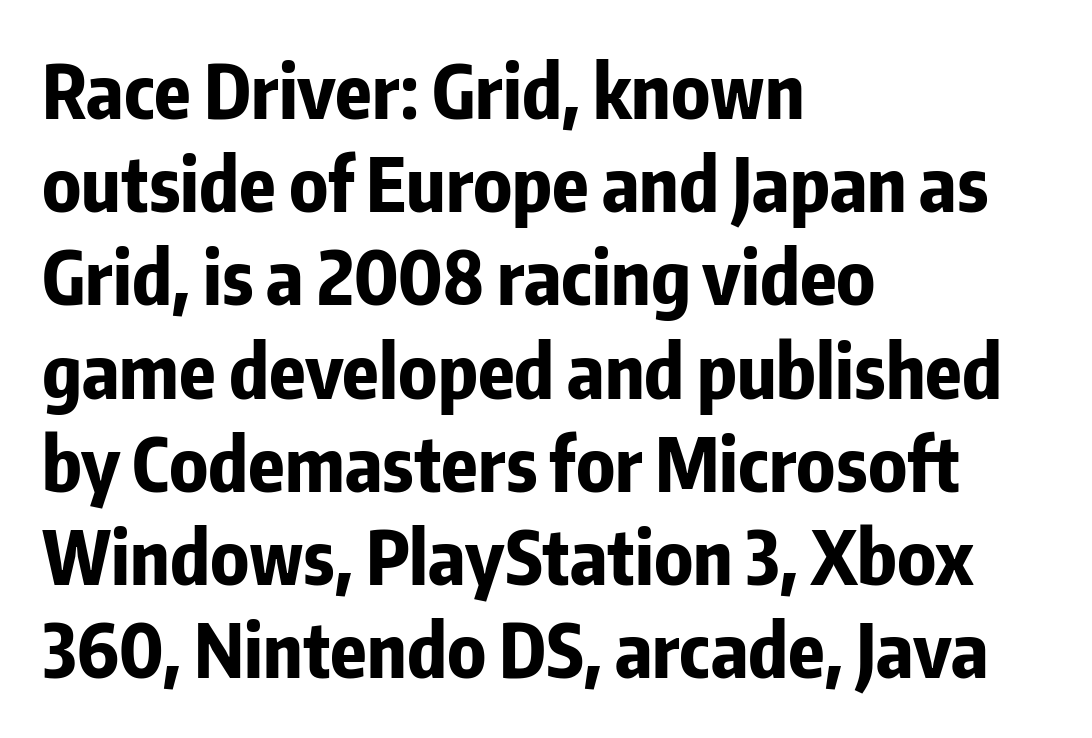
Q: Is the text bold? A: Yes.
Q: Is the text italic (slanted)? A: No, it is upright.
Q: Is the typeface a serif or a sans-serif typeface? A: Sans-serif.
Q: Is the text underlined? A: No.
Q: How is the paragraph aligned? A: Left-aligned.
Q: Is the spacing between letters normal or unusually wide? A: Normal.
Q: Is the spacing between lines tight, normal or loose? A: Normal.
Q: Width (condensed, normal, or wide)? A: Condensed.
Q: Stroke contrast? A: Low.
Q: x-height? A: Medium.
Q: Monospaced? A: No.
